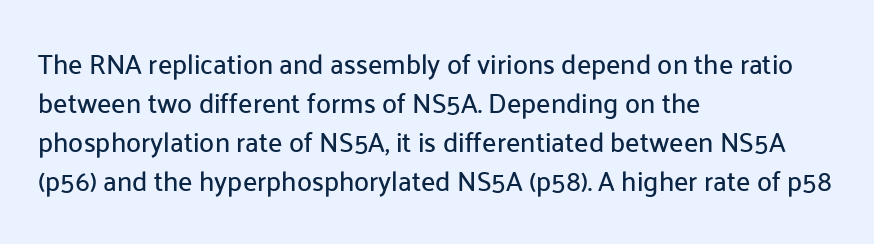
{"italic": "no", "underline": "no", "align": "left", "line_spacing": "normal", "line_spacing_ratio": 1.45, "letter_spacing": "normal", "letter_spacing_em": 0.0, "glyph_px": 27}
